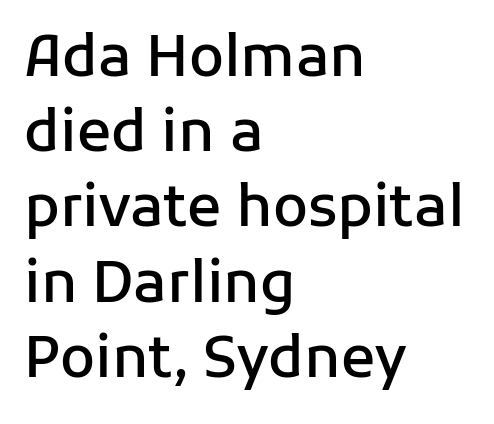
Grotesque or geometric, the face here clearly has no serifs. Each word holds together tightly as a unit, with standard inter-letter gaps. Do the characters align in a grid? No, the font is proportional. What weight is shown? A semibold, between regular and bold. Check the space under the baseline: it is left empty.
